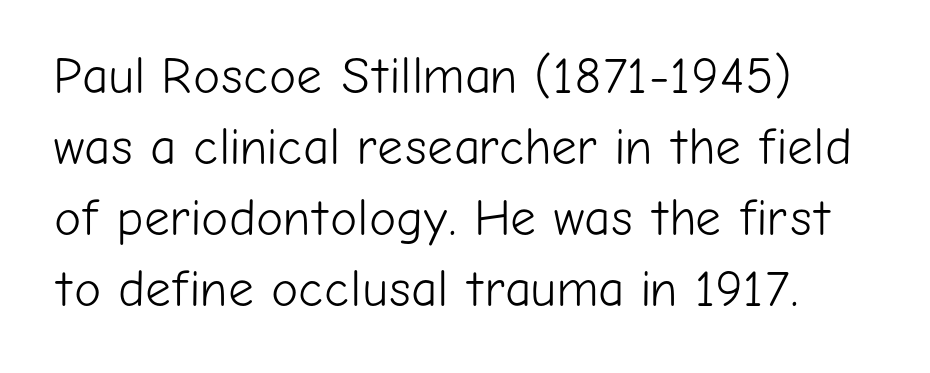
The image shows 51 px light sans-serif type, upright; set left-aligned, normal line spacing (1.39x), normal letter spacing, not underlined; low stroke contrast and a medium x-height.
